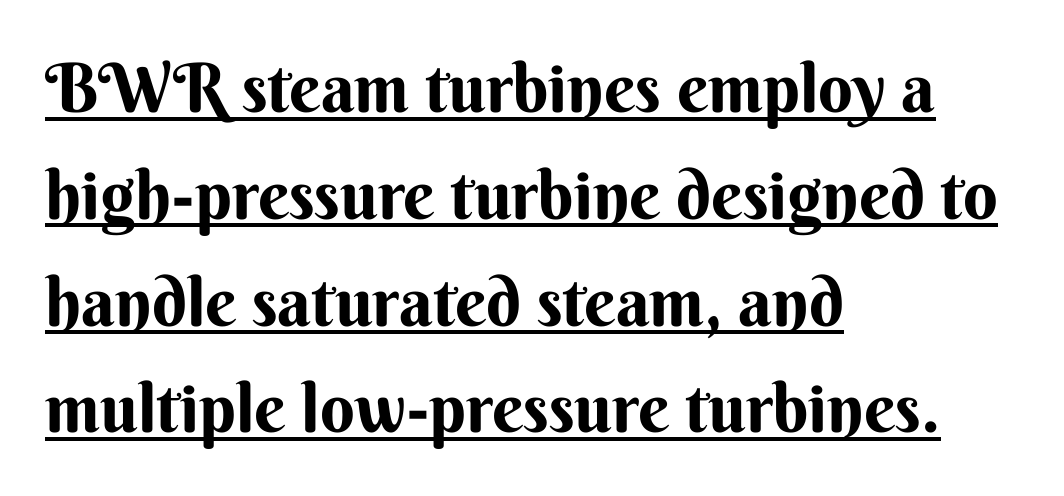
The image shows 68 px sans-serif type, upright; set left-aligned, normal line spacing (1.57x), normal letter spacing, underlined; medium stroke contrast and a small x-height.
